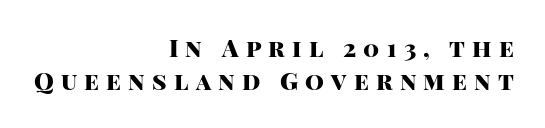
The image shows 24 px bold type, upright; set right-aligned, normal line spacing (1.36x), unusually wide letter spacing (+0.3 em), not underlined.
